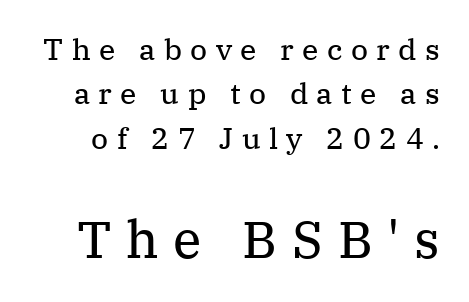
The rows are spaced the way most documents space them. A typesetter would call this proportional, since set widths differ per character. Caption: face not bold, strokes unweighted. Short note: letters widely spaced. Check where the strokes stop: tiny serifs finish them off. Just letters on the line, the space beneath them empty.
